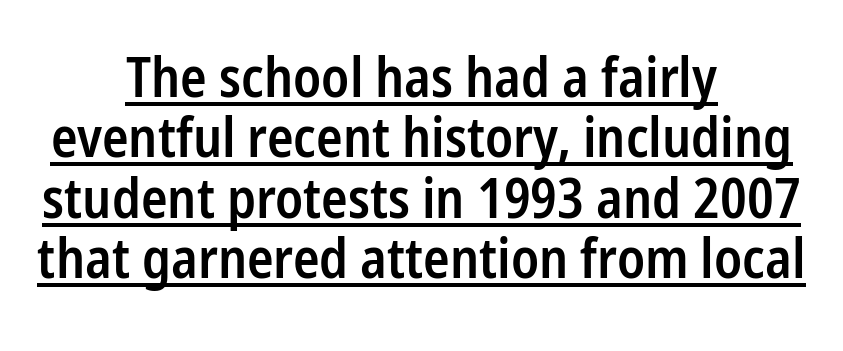
The image shows 55 px semibold, condensed sans-serif type, upright; set centered, tight line spacing (1.1x), normal letter spacing, underlined; low stroke contrast and a medium x-height.
